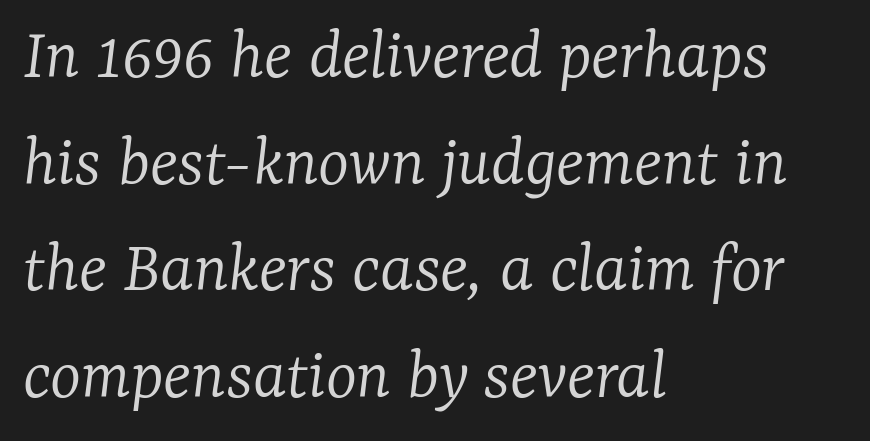
{"serif": "yes", "italic": "yes", "lean": "right", "slant_degrees": 7, "bold": "no", "weight": "light", "width": "normal", "stroke_contrast": "low", "x_height": "medium", "monospaced": "no", "underline": "no", "align": "left", "line_spacing": "normal", "line_spacing_ratio": 1.44, "letter_spacing": "normal", "letter_spacing_em": 0.0, "glyph_px": 74}
